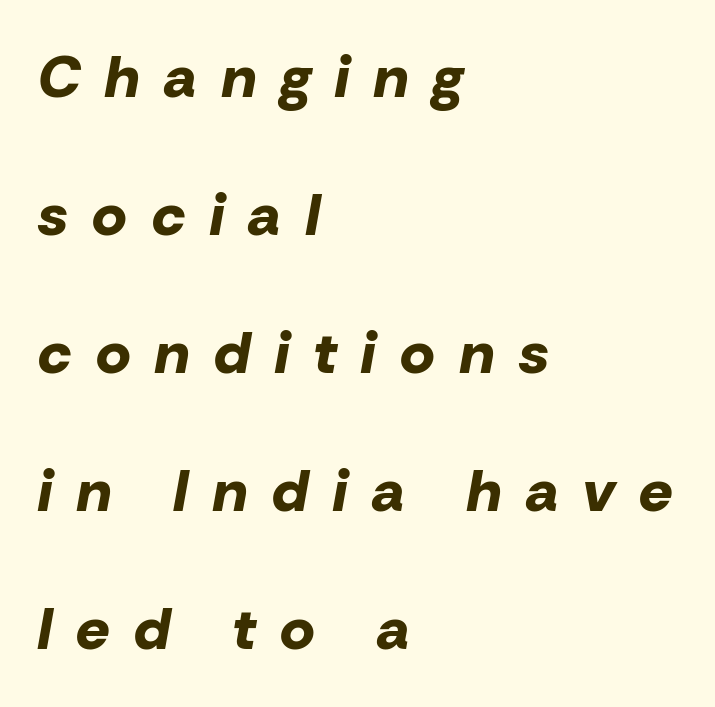
The image shows 59 px bold type, italic (leaning right); set left-aligned, loose line spacing (2.34x), unusually wide letter spacing (+0.42 em), not underlined; low stroke contrast and a medium x-height.
